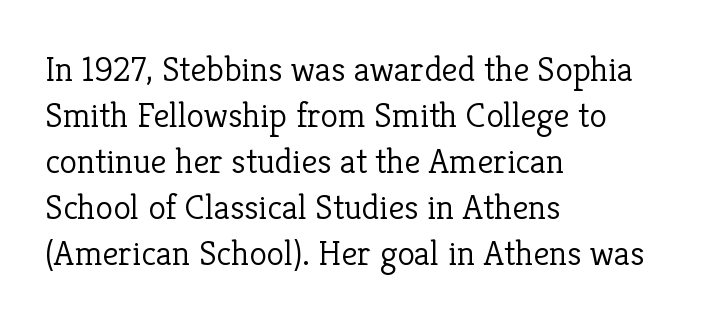
Q: Is the text bold? A: No.
Q: Is the text italic (slanted)? A: No, it is upright.
Q: Is the typeface a serif or a sans-serif typeface? A: Serif.
Q: Is the text underlined? A: No.
Q: How is the paragraph aligned? A: Left-aligned.
Q: Is the spacing between letters normal or unusually wide? A: Normal.
Q: Is the spacing between lines tight, normal or loose? A: Normal.
Q: Width (condensed, normal, or wide)? A: Normal.
Q: Stroke contrast? A: Low.
Q: x-height? A: Medium.
Q: Monospaced? A: No.
